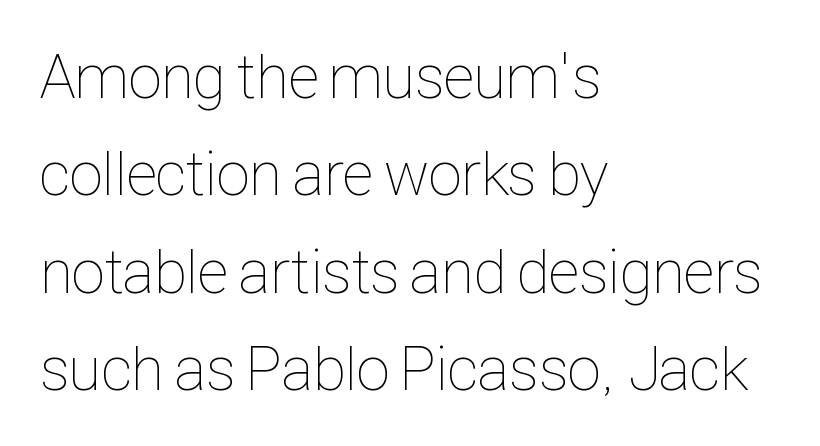
Q: Is the text bold? A: No.
Q: Is the text italic (slanted)? A: No, it is upright.
Q: Is the text underlined? A: No.
Q: How is the paragraph aligned? A: Left-aligned.
Q: Is the spacing between letters normal or unusually wide? A: Normal.
Q: Is the spacing between lines tight, normal or loose? A: Normal.
Q: Width (condensed, normal, or wide)? A: Condensed.
Q: Stroke contrast? A: Low.
Q: x-height? A: Medium.
Q: Monospaced? A: No.
